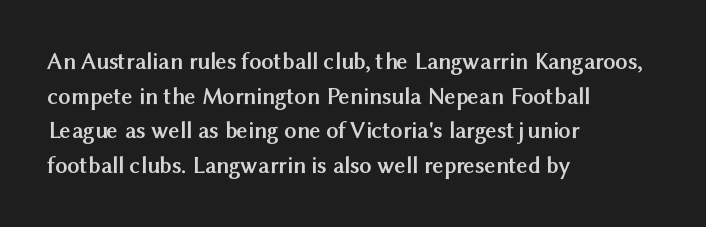
Q: Is the text bold? A: Yes.
Q: Is the text italic (slanted)? A: No, it is upright.
Q: Is the text underlined? A: No.
Q: How is the paragraph aligned? A: Left-aligned.
Q: Is the spacing between letters normal or unusually wide? A: Normal.
Q: Is the spacing between lines tight, normal or loose? A: Normal.
